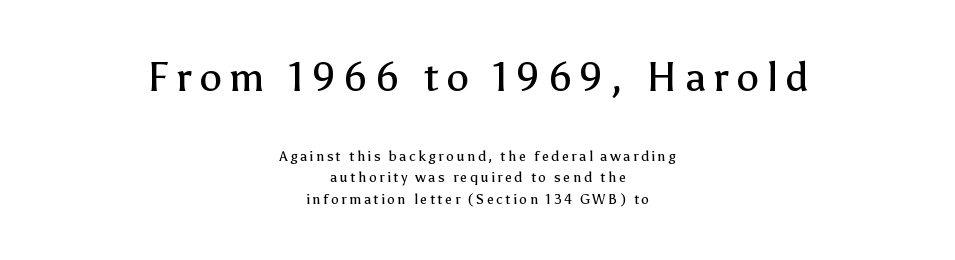
The image shows 41 px regular-weight sans-serif type, upright; set centered, normal line spacing (1.52x), not underlined; the first (top) block is 2.93x larger; low stroke contrast and a medium x-height.
